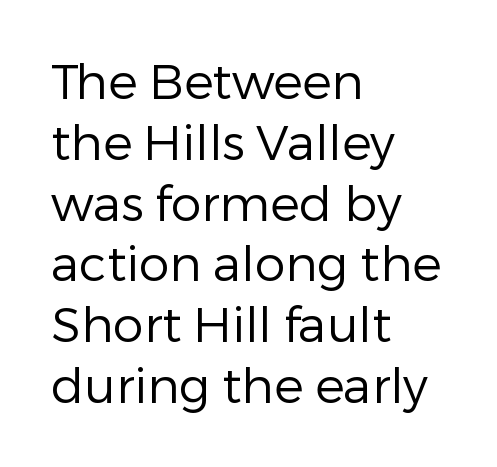
Character widths vary here, with narrow letters taking less room than wide ones. The type family on display is of the sans-serif kind. Each stroke keeps to a modest, everyday thickness or less. Visually the block forms a straight wall on the left and a jagged coastline on the right.
